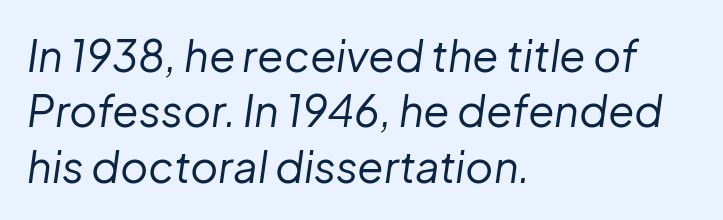
Characters are canted at an angle relative to the baseline's perpendicular. One glance says typical: line gaps are just what's usual. The space beneath each line is pristine and unruled. Honestly, the letter spacing is just normal — you wouldn't notice it.
